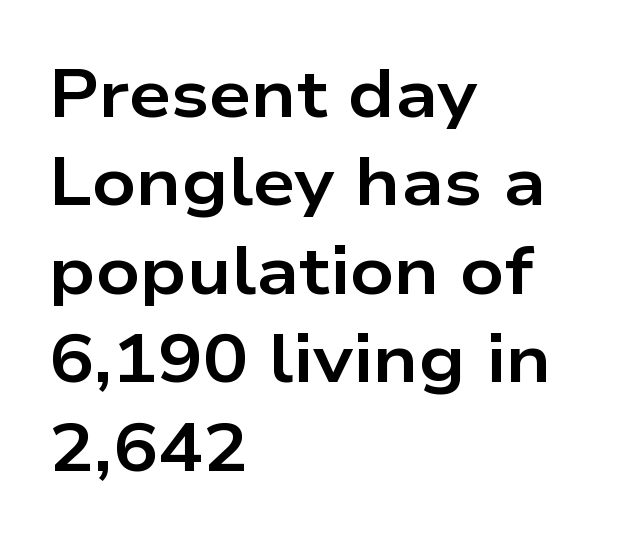
Regarding leading, the lines here are spaced in the standard way. Posture: vertical. Proportional: the letters do not fall into vertical columns. Words appear dense and cohesive because spacing is normal.
